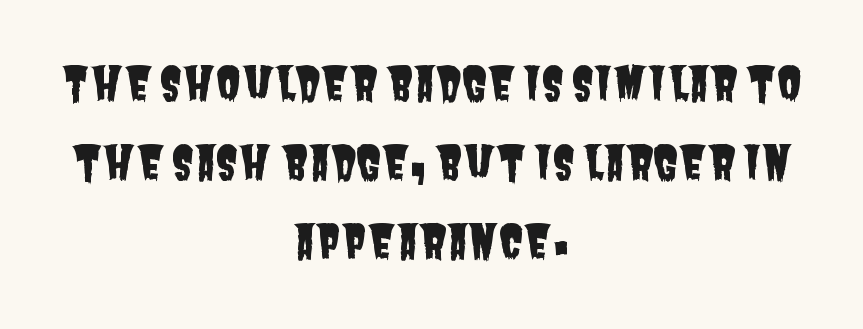
The image shows 46 px condensed sans-serif type; set centered, line spacing 1.72x, normal letter spacing, not underlined; low stroke contrast and a large x-height.
